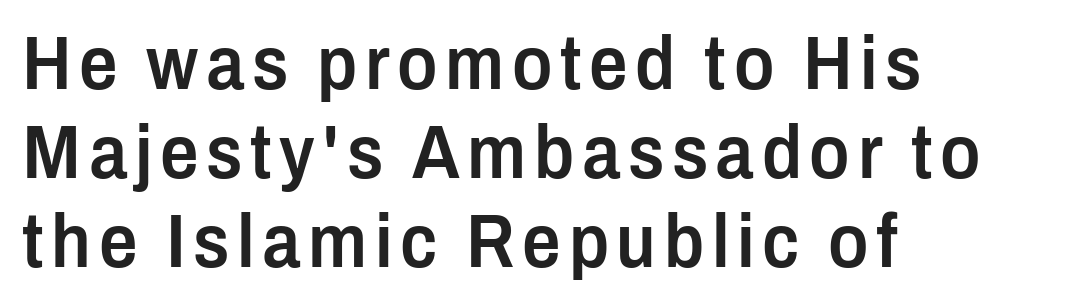
The image shows 76 px semibold, condensed sans-serif type, upright; set left-aligned, line spacing 1.17x, not underlined; low stroke contrast and a medium x-height.
